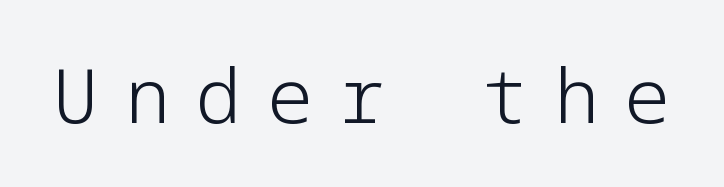
Vertical strokes here are truly vertical. Heft: none added — not bold. Underlining? Definitely not there. Classification — sans serif. The horizontal fit of the characters is loose and conspicuously gappy.
